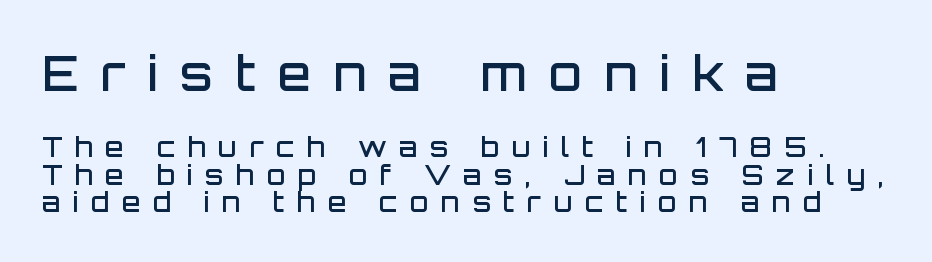
Q: Is the text bold? A: Semi-bold.
Q: Is the text italic (slanted)? A: No, it is upright.
Q: Is the typeface a serif or a sans-serif typeface? A: Sans-serif.
Q: Is the text underlined? A: No.
Q: How is the paragraph aligned? A: Left-aligned.
Q: Is the spacing between letters normal or unusually wide? A: Unusually wide.
Q: Is the spacing between lines tight, normal or loose? A: Tight.
Q: Which block of text is set in a larger size, the first (top) or the second (bottom)? A: The first (top) one.
Q: Width (condensed, normal, or wide)? A: Normal.
Q: Stroke contrast? A: Low.
Q: x-height? A: Large.
Q: Monospaced? A: No.
